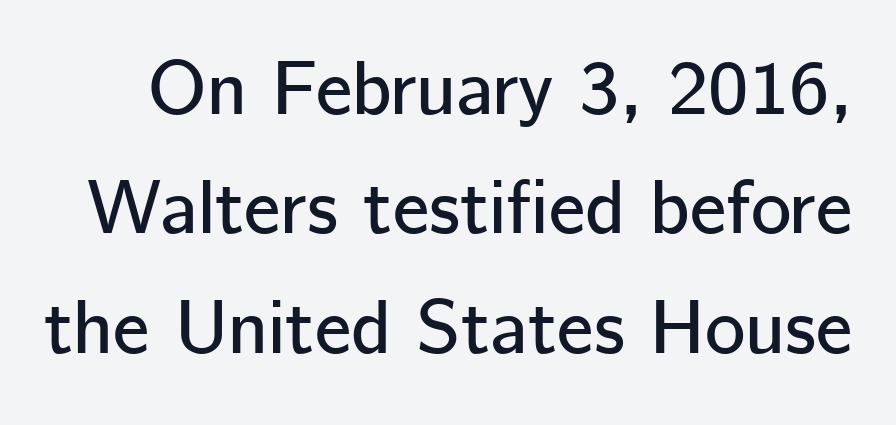
Q: Is the text italic (slanted)? A: No, it is upright.
Q: Is the typeface a serif or a sans-serif typeface? A: Sans-serif.
Q: Is the text underlined? A: No.
Q: Is the spacing between letters normal or unusually wide? A: Normal.
Q: Is the spacing between lines tight, normal or loose? A: Normal.
Q: Width (condensed, normal, or wide)? A: Normal.
Q: Stroke contrast? A: Low.
Q: x-height? A: Medium.
Q: Monospaced? A: No.
